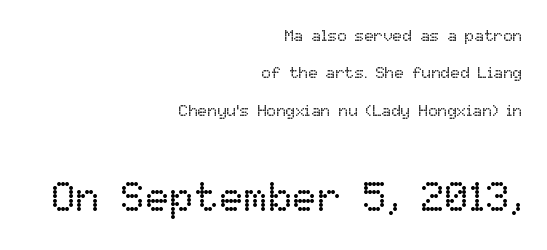
Rows of type keep a wide berth in the vertical direction. The second block has been scaled up relative to the first. Italic? Not at all — the glyphs are vertical. Is the letter spacing exaggerated? No — it looks like the ordinary default.
